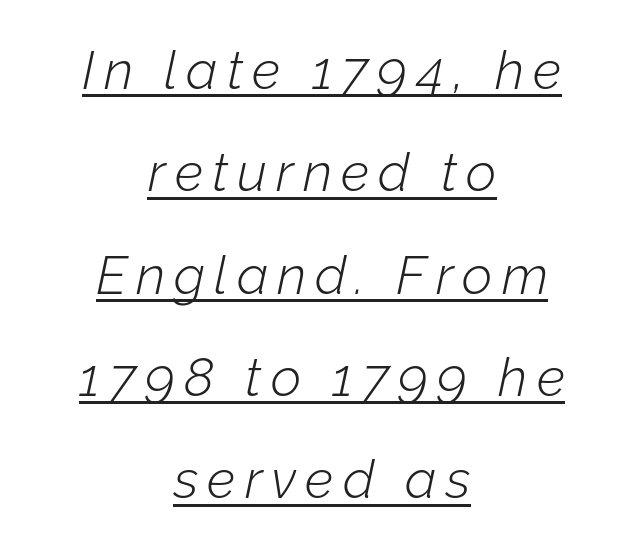
The image shows 53 px light type, italic (leaning right); set centered, loose line spacing (1.93x), underlined; low stroke contrast and a medium x-height.
